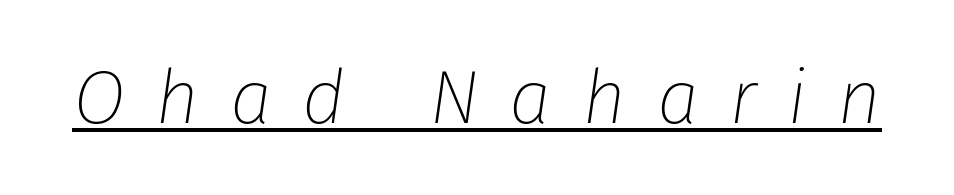
The image shows 76 px thin type, italic (leaning right); set unusually wide letter spacing (+0.4 em), underlined; low stroke contrast and a medium x-height.
